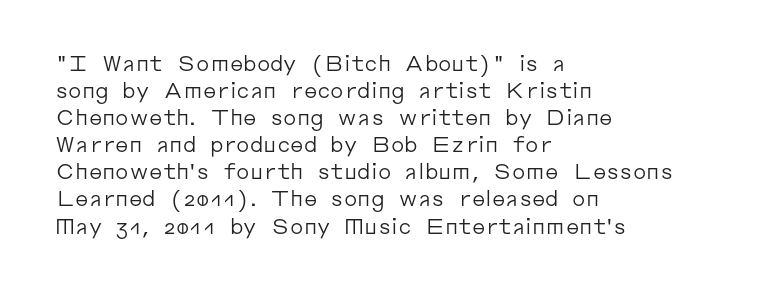
{"italic": "no", "bold": "no", "underline": "no", "align": "left", "line_spacing": "normal", "line_spacing_ratio": 1.29, "letter_spacing": "normal", "letter_spacing_em": 0.0, "glyph_px": 21}
